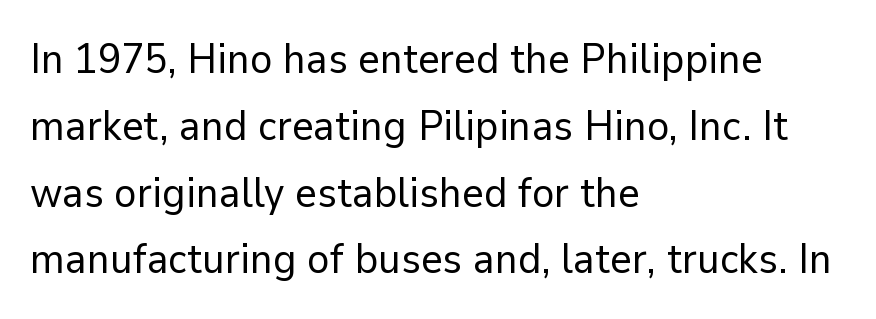
Are there feet on the stems? There aren't — it's a sans. The rendering anchors every line to the left-hand side. Default kerning and tracking; the words read as compact shapes. The baseline area is clear. The face used here is proportionally spaced, like ordinary book or web type.
